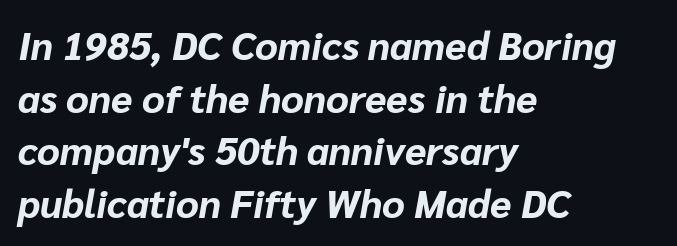
{"italic": "yes", "lean": "right", "slant_degrees": 10, "bold": "yes", "weight": "bold", "width": "normal", "stroke_contrast": "low", "x_height": "medium", "monospaced": "no", "underline": "no", "align": "left", "line_spacing": "normal", "line_spacing_ratio": 1.35, "letter_spacing": "normal", "letter_spacing_em": 0.0, "glyph_px": 39}
